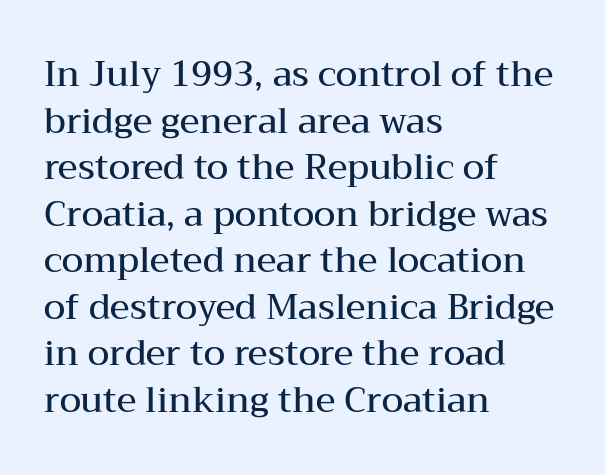
{"serif": "yes", "italic": "no", "bold": "semi", "weight": "semibold", "width": "wide", "stroke_contrast": "medium", "x_height": "medium", "monospaced": "no", "underline": "no", "align": "left", "line_spacing": "normal", "line_spacing_ratio": 1.33, "letter_spacing": "normal", "letter_spacing_em": 0.0, "glyph_px": 35}
